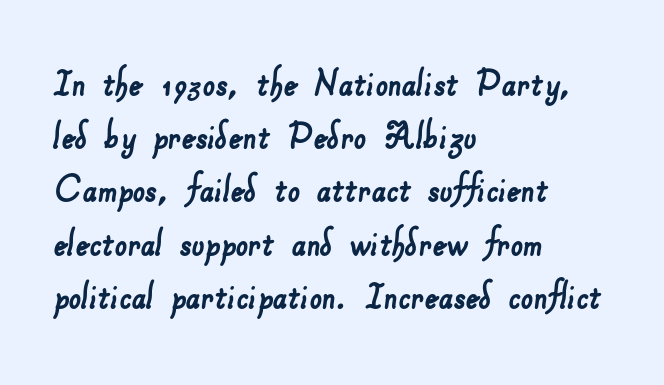
The image shows 44 px sans-serif type; set left-aligned, line spacing 1.21x, normal letter spacing, not underlined; low stroke contrast and a small x-height.
